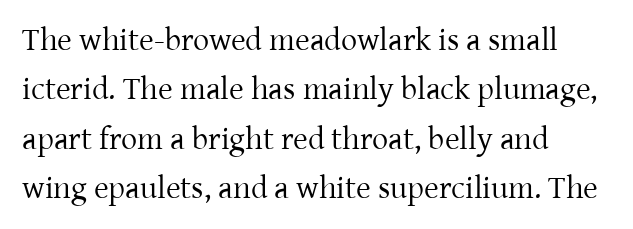
Q: Is the text bold? A: No.
Q: Is the text italic (slanted)? A: No, it is upright.
Q: Is the typeface a serif or a sans-serif typeface? A: Serif.
Q: Is the text underlined? A: No.
Q: How is the paragraph aligned? A: Left-aligned.
Q: Is the spacing between letters normal or unusually wide? A: Normal.
Q: Is the spacing between lines tight, normal or loose? A: Normal.
Q: Width (condensed, normal, or wide)? A: Normal.
Q: Stroke contrast? A: Low.
Q: x-height? A: Medium.
Q: Monospaced? A: No.
